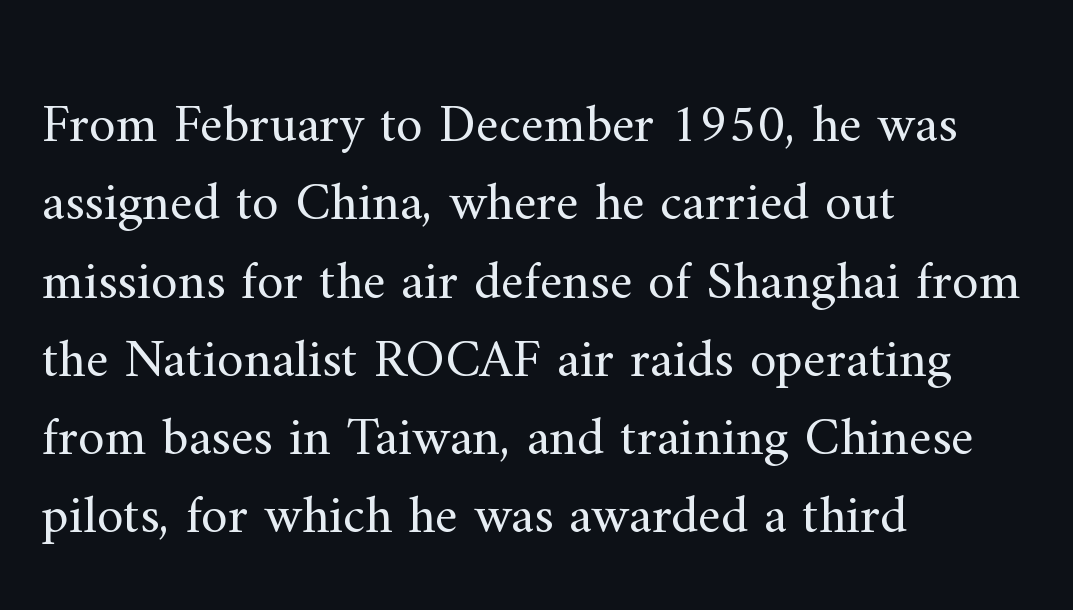
{"serif": "yes", "italic": "no", "bold": "no", "weight": "regular", "width": "normal", "stroke_contrast": "medium", "x_height": "small", "monospaced": "no", "underline": "no", "align": "left", "line_spacing": "normal", "line_spacing_ratio": 1.45, "letter_spacing": "normal", "letter_spacing_em": 0.0, "glyph_px": 54}
